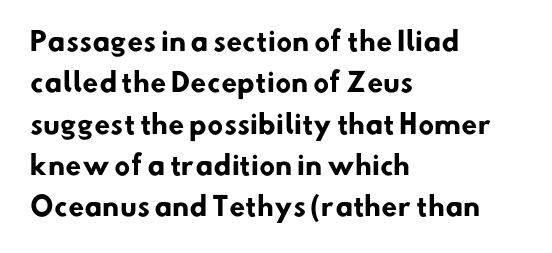
Q: Is the text bold? A: Yes.
Q: Is the text underlined? A: No.
Q: How is the paragraph aligned? A: Left-aligned.
Q: Is the spacing between letters normal or unusually wide? A: Normal.
Q: Is the spacing between lines tight, normal or loose? A: Normal.
